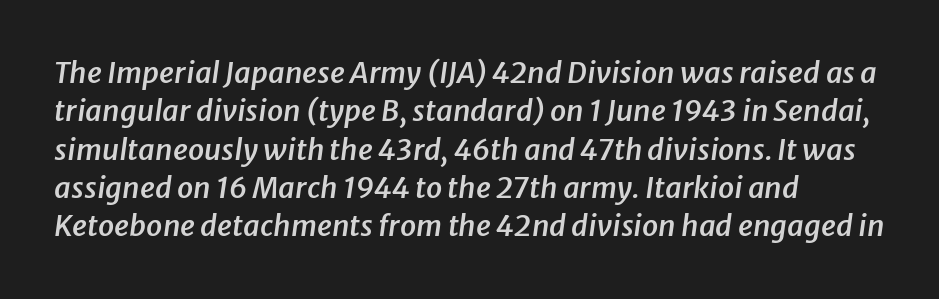
Set as a demibold, roughly 600 on the weight scale. Regarding leading, the lines here are spaced in the standard way. Slanted lettering throughout. The letters sit at their default tracking, neither squeezed nor spread. Spacing verdict: proportional, widths tailored to each character.
